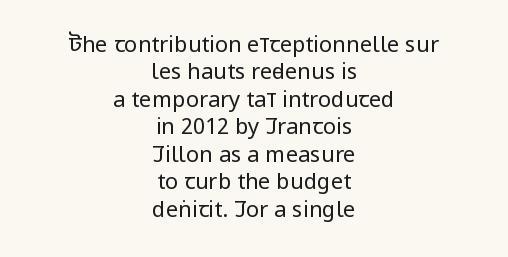
The weight tops out at a normal text grade. Every character sits straight up, as roman type does. No extra tracking has been applied to these lines. The passage shown is not underscored anywhere.
